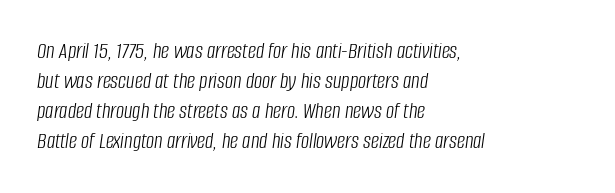
{"italic": "yes", "lean": "right", "slant_degrees": 8, "bold": "no", "underline": "no", "align": "left", "line_spacing": "normal", "line_spacing_ratio": 1.31, "letter_spacing": "normal", "letter_spacing_em": 0.0, "glyph_px": 23}
